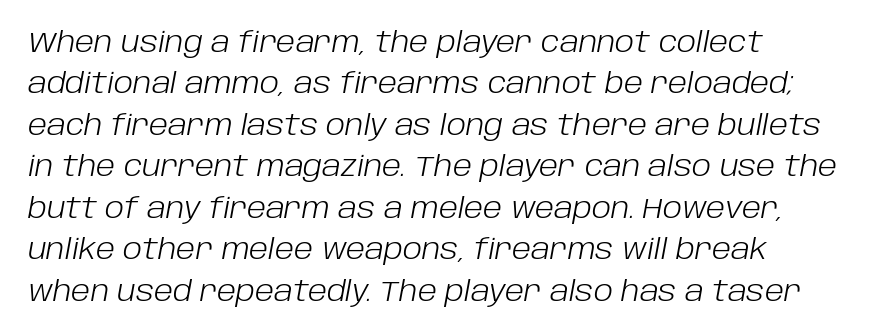
Does the leading feel generous? No, just average. These lines are rendered in a variable-pitch font. This rendering leaves character spacing at its baseline value. The specimen reads as italic at a glance.
